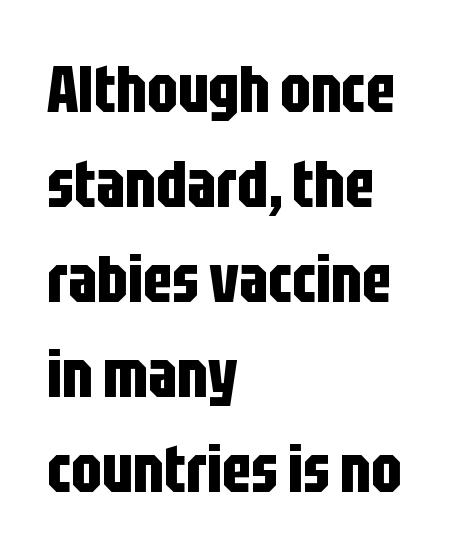
Q: Is the text bold? A: Yes.
Q: Is the text italic (slanted)? A: No, it is upright.
Q: Is the typeface a serif or a sans-serif typeface? A: Sans-serif.
Q: Is the text underlined? A: No.
Q: How is the paragraph aligned? A: Left-aligned.
Q: Is the spacing between letters normal or unusually wide? A: Normal.
Q: Is the spacing between lines tight, normal or loose? A: Normal.
Q: Width (condensed, normal, or wide)? A: Condensed.
Q: Stroke contrast? A: Low.
Q: x-height? A: Large.
Q: Monospaced? A: No.
